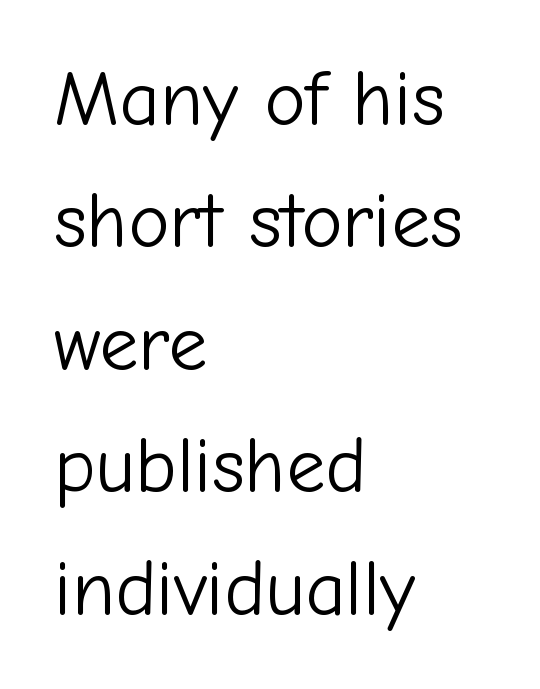
{"serif": "no", "italic": "no", "bold": "no", "weight": "light", "width": "normal", "stroke_contrast": "low", "x_height": "medium", "monospaced": "no", "underline": "no", "align": "left", "line_spacing": "normal", "line_spacing_ratio": 1.57, "letter_spacing": "normal", "letter_spacing_em": 0.0, "glyph_px": 78}
